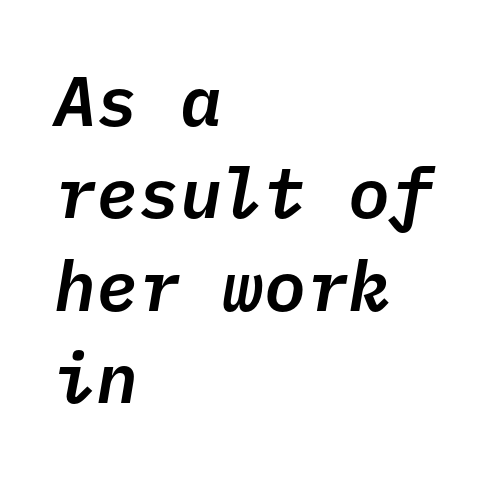
Q: Is the text italic (slanted)? A: Yes, it leans right by about 10 degrees.
Q: Is the text underlined? A: No.
Q: How is the paragraph aligned? A: Left-aligned.
Q: Is the spacing between letters normal or unusually wide? A: Normal.
Q: Is the spacing between lines tight, normal or loose? A: Normal.
Q: Width (condensed, normal, or wide)? A: Normal.
Q: Stroke contrast? A: Low.
Q: x-height? A: Medium.
Q: Monospaced? A: Yes.
